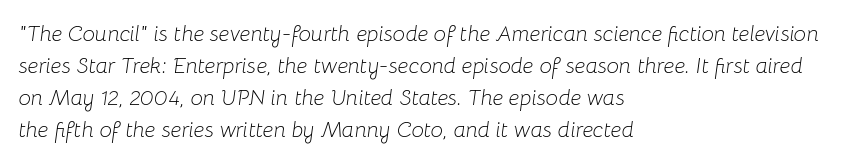
Would a proofreader flag this as italicized? Yes. Rows of type keep a routine distance in the vertical direction. Compared with a centered layout, this one pins lines to the left instead. The baseline area is clear. The font sits on the lighter half of the weight spectrum, regular included. The passage shown has conventional tracking throughout.
